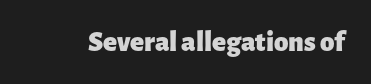
The letters stand upright; this is a roman face. The foot of each line stays bare and open. Tracking here is standard; glyphs follow each other at the usual distance. You can tell from the bare stems that sans-serif type was used. The characters look thick and weighty, a clear bold. Proportional: the letters do not fall into vertical columns.
